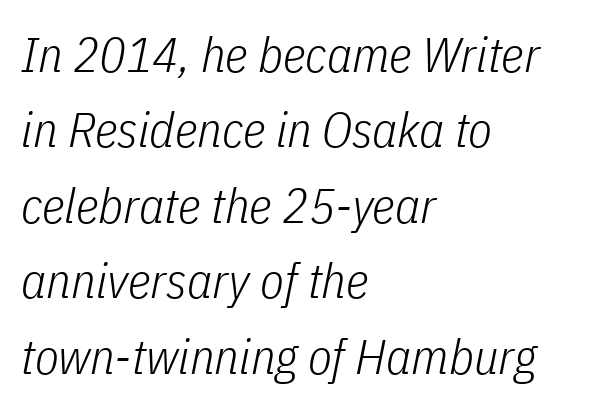
{"italic": "yes", "lean": "right", "slant_degrees": 11, "bold": "no", "weight": "light", "width": "condensed", "stroke_contrast": "low", "x_height": "medium", "monospaced": "no", "underline": "no", "align": "left", "line_spacing": "normal", "line_spacing_ratio": 1.54, "letter_spacing": "normal", "letter_spacing_em": 0.0, "glyph_px": 49}
